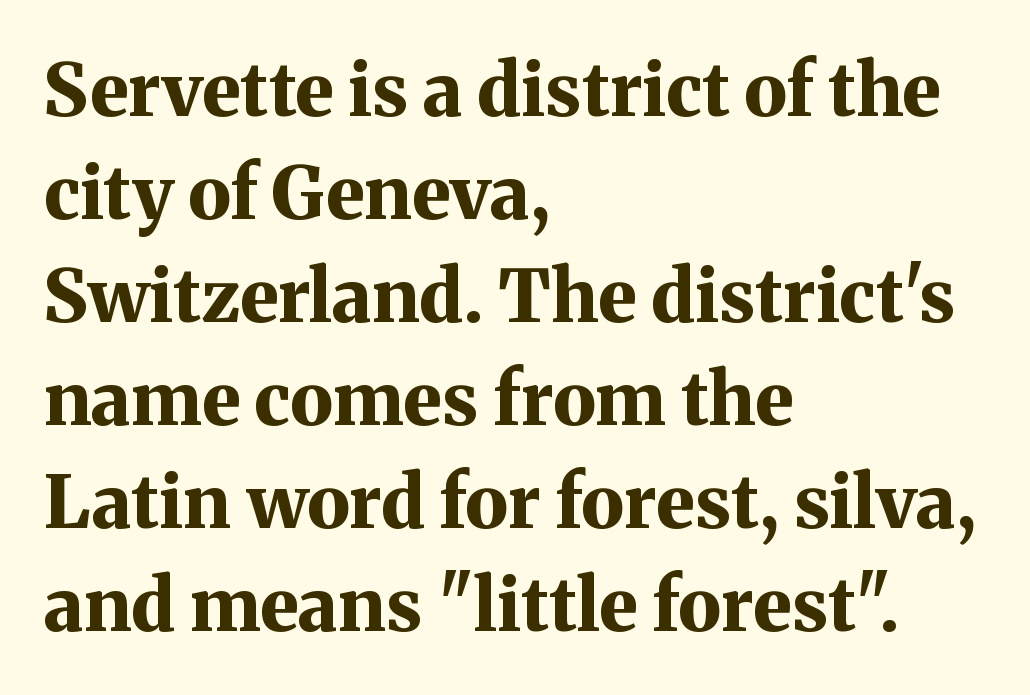
{"serif": "yes", "italic": "no", "bold": "yes", "weight": "bold", "width": "normal", "stroke_contrast": "medium", "x_height": "medium", "monospaced": "no", "underline": "no", "align": "left", "line_spacing": "normal", "line_spacing_ratio": 1.41, "letter_spacing": "normal", "letter_spacing_em": 0.0, "glyph_px": 73}
